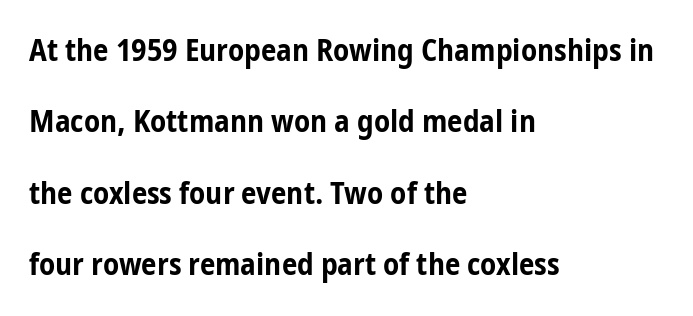
{"serif": "no", "italic": "no", "bold": "yes", "weight": "bold", "width": "condensed", "stroke_contrast": "low", "x_height": "medium", "monospaced": "no", "underline": "no", "align": "left", "line_spacing": "loose", "line_spacing_ratio": 2.3, "letter_spacing": "normal", "letter_spacing_em": 0.0, "glyph_px": 31}
